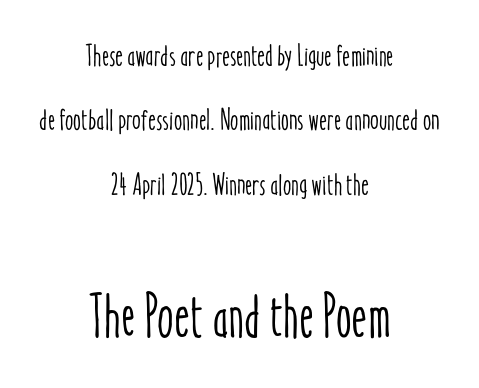
Q: Is the text italic (slanted)? A: No, it is upright.
Q: Is the text underlined? A: No.
Q: How is the paragraph aligned? A: Centered.
Q: Is the spacing between letters normal or unusually wide? A: Normal.
Q: Is the spacing between lines tight, normal or loose? A: Loose.
Q: Which block of text is set in a larger size, the first (top) or the second (bottom)? A: The second (bottom) one.
Q: Width (condensed, normal, or wide)? A: Condensed.
Q: Stroke contrast? A: Low.
Q: x-height? A: Medium.
Q: Monospaced? A: No.
